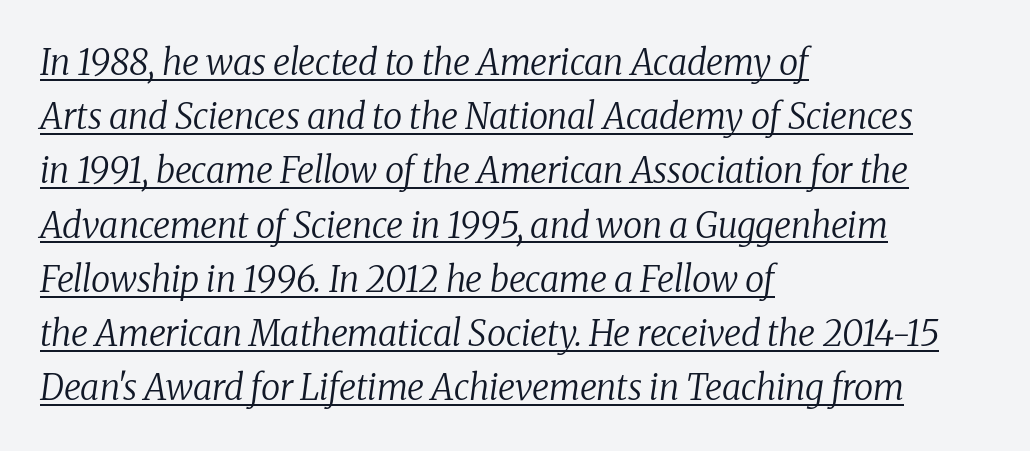
Q: Is the text bold? A: No.
Q: Is the text italic (slanted)? A: Yes, it leans right by about 8 degrees.
Q: Is the typeface a serif or a sans-serif typeface? A: Serif.
Q: Is the text underlined? A: Yes.
Q: How is the paragraph aligned? A: Left-aligned.
Q: Is the spacing between letters normal or unusually wide? A: Normal.
Q: Is the spacing between lines tight, normal or loose? A: Normal.
Q: Width (condensed, normal, or wide)? A: Normal.
Q: Stroke contrast? A: Low.
Q: x-height? A: Medium.
Q: Monospaced? A: No.
